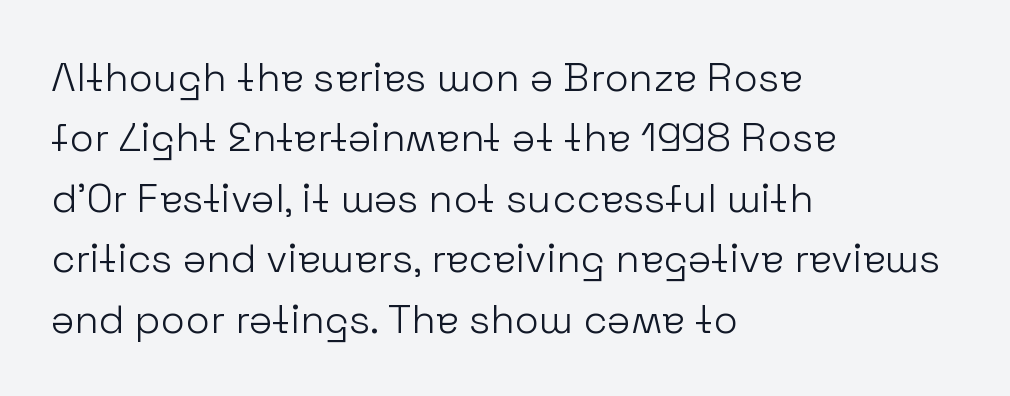
Q: Is the text bold? A: No.
Q: Is the text italic (slanted)? A: No, it is upright.
Q: Is the typeface a serif or a sans-serif typeface? A: Sans-serif.
Q: Is the text underlined? A: No.
Q: How is the paragraph aligned? A: Left-aligned.
Q: Is the spacing between letters normal or unusually wide? A: Normal.
Q: Is the spacing between lines tight, normal or loose? A: Normal.
Q: Width (condensed, normal, or wide)? A: Normal.
Q: Stroke contrast? A: Low.
Q: x-height? A: Medium.
Q: Monospaced? A: No.
